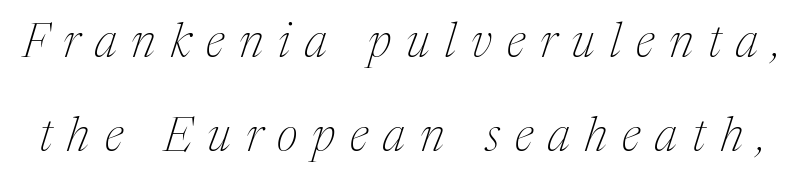
The image shows 47 px thin serif type, italic (leaning right); set loose line spacing (1.99x), unusually wide letter spacing (+0.32 em), not underlined; medium stroke contrast and a medium x-height.
